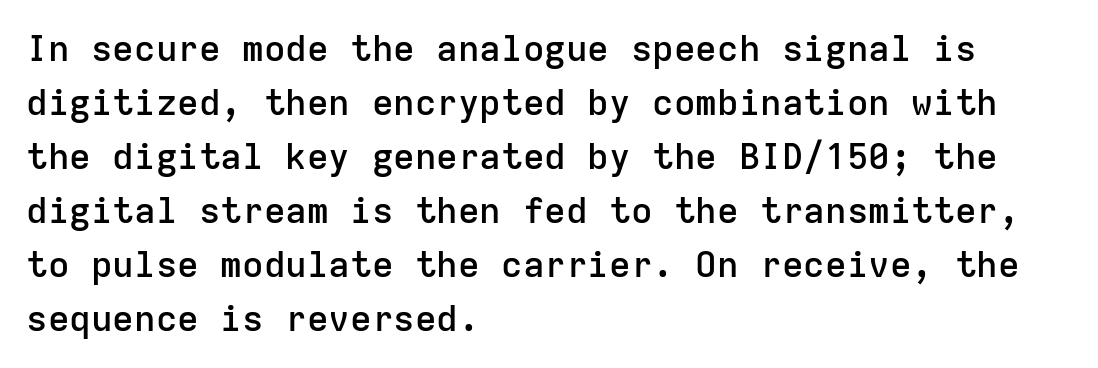
The image shows 36 px semibold sans-serif type, upright, monospaced; set left-aligned, normal line spacing (1.5x), normal letter spacing, not underlined; low stroke contrast and a medium x-height.
